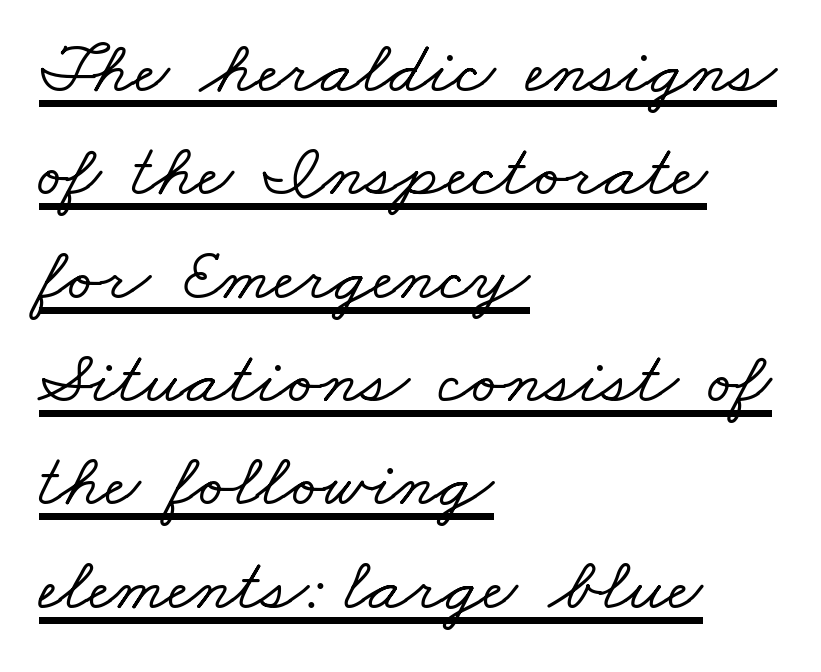
Q: Is the typeface a serif or a sans-serif typeface? A: Serif.
Q: Is the text underlined? A: Yes.
Q: How is the paragraph aligned? A: Left-aligned.
Q: Is the spacing between letters normal or unusually wide? A: Normal.
Q: Is the spacing between lines tight, normal or loose? A: Normal.
Q: Width (condensed, normal, or wide)? A: Wide.
Q: Stroke contrast? A: Low.
Q: x-height? A: Small.
Q: Monospaced? A: No.
